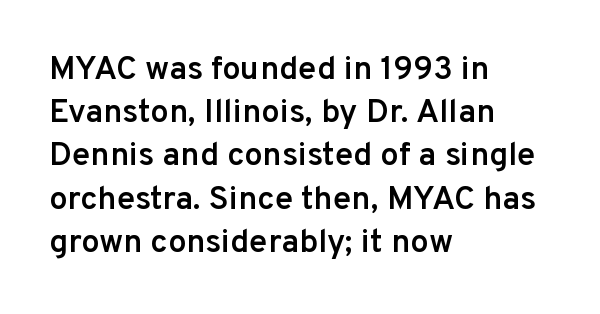
{"serif": "no", "italic": "no", "bold": "semi", "weight": "semibold", "width": "normal", "stroke_contrast": "low", "x_height": "medium", "monospaced": "no", "underline": "no", "align": "left", "line_spacing": "normal", "line_spacing_ratio": 1.31, "letter_spacing": "normal", "letter_spacing_em": 0.0, "glyph_px": 33}
